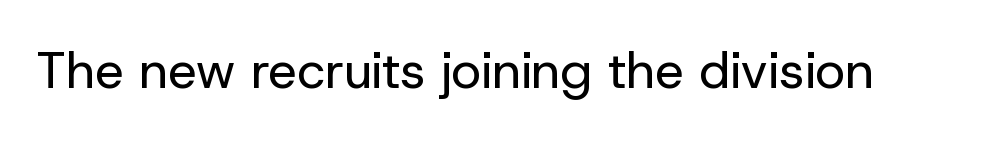
Q: Is the text bold? A: No.
Q: Is the text italic (slanted)? A: No, it is upright.
Q: Is the typeface a serif or a sans-serif typeface? A: Sans-serif.
Q: Is the text underlined? A: No.
Q: Is the spacing between letters normal or unusually wide? A: Normal.
Q: Width (condensed, normal, or wide)? A: Normal.
Q: Stroke contrast? A: Low.
Q: x-height? A: Medium.
Q: Monospaced? A: No.
